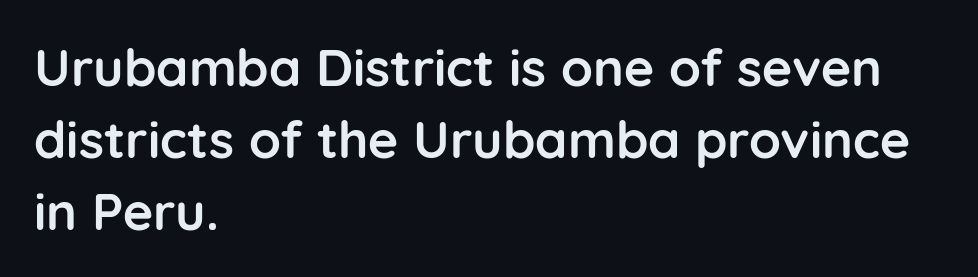
No extra tracking has been applied to these lines. Reading down the column, the eye jumps a familiar distance to each next line. The paragraph has a hard left edge and a soft right edge. Rendered with straight, roman letterforms.
